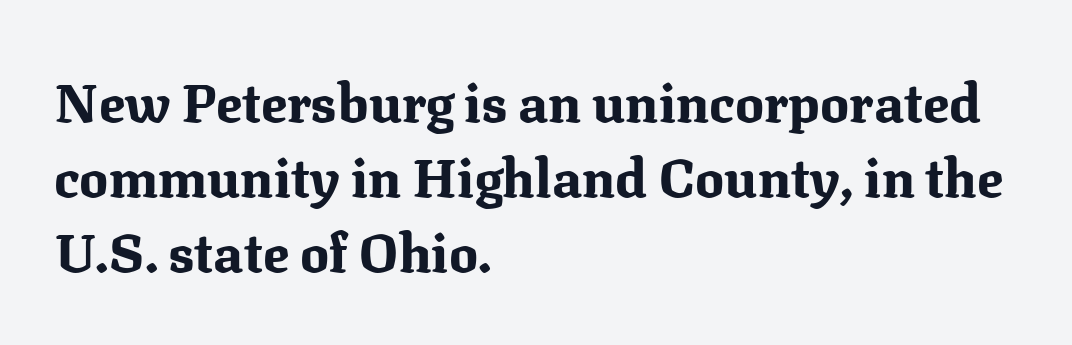
The image shows 54 px bold serif type, upright; set left-aligned, normal line spacing (1.39x), normal letter spacing, not underlined; medium stroke contrast and a medium x-height.
